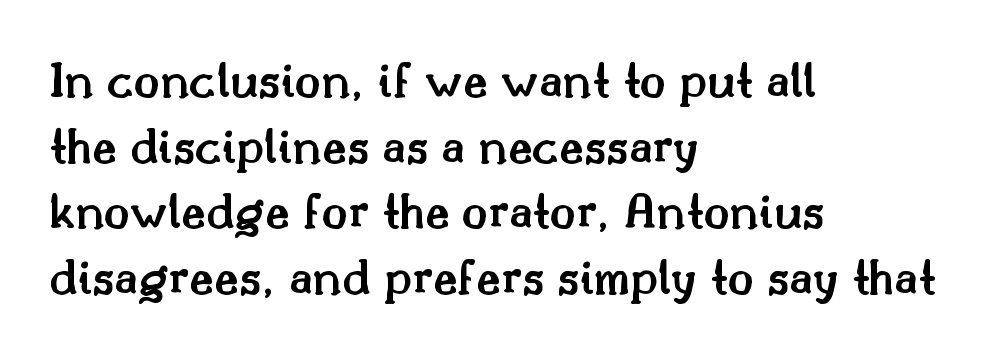
{"serif": "yes", "italic": "no", "bold": "semi", "weight": "semibold", "width": "normal", "stroke_contrast": "medium", "x_height": "small", "monospaced": "no", "underline": "no", "align": "left", "line_spacing_ratio": 1.24, "letter_spacing": "normal", "letter_spacing_em": 0.0, "glyph_px": 53}
